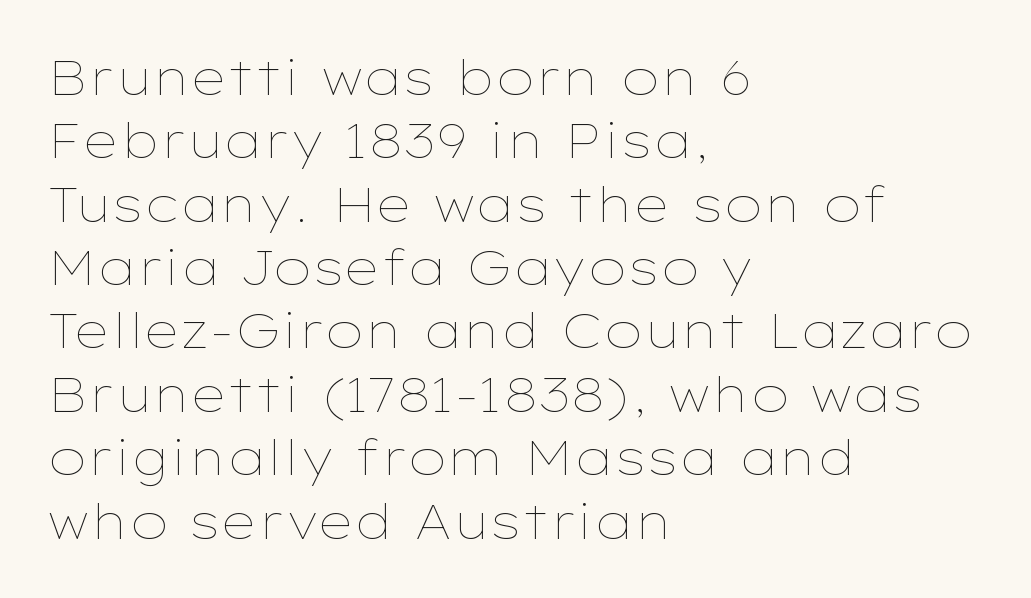
Q: Is the text bold? A: No.
Q: Is the text italic (slanted)? A: No, it is upright.
Q: Is the text underlined? A: No.
Q: How is the paragraph aligned? A: Left-aligned.
Q: Is the spacing between letters normal or unusually wide? A: Normal.
Q: Is the spacing between lines tight, normal or loose? A: Normal.
Q: Width (condensed, normal, or wide)? A: Wide.
Q: Stroke contrast? A: Low.
Q: x-height? A: Medium.
Q: Monospaced? A: No.
